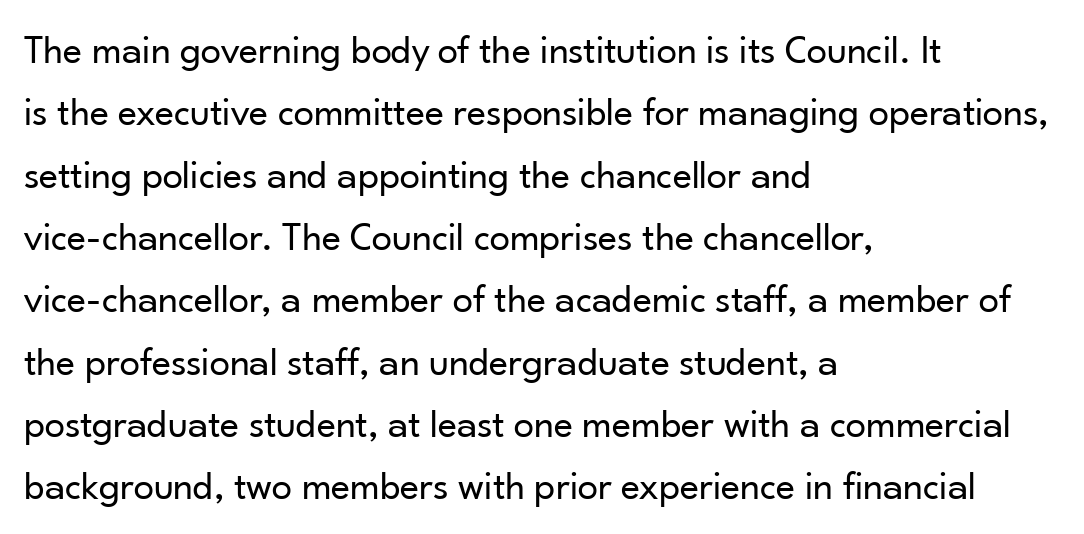
Look at the tracking — it's just the regular setting, nothing added. This sample has the flowing, uneven cadence of proportional lettering. Rendered with straight, roman letterforms. Serif or sans? Sans — the stroke terminals are bare. The specimen omits any rule beneath the text block's lines.
